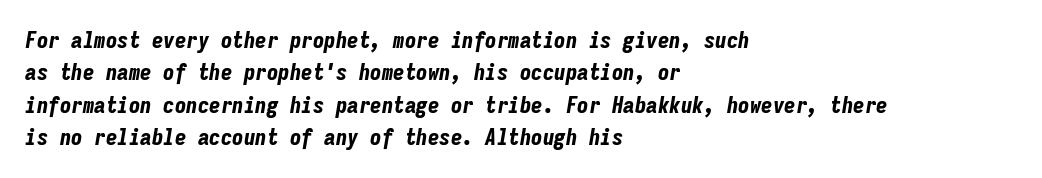
{"italic": "yes", "lean": "right", "slant_degrees": 9, "bold": "yes", "underline": "no", "align": "left", "line_spacing": "normal", "line_spacing_ratio": 1.41, "letter_spacing": "normal", "letter_spacing_em": 0.0, "glyph_px": 23}
